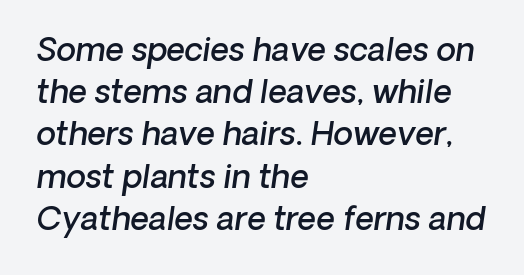
The image shows 32 px semibold type, italic (leaning right); set left-aligned, normal line spacing (1.32x), normal letter spacing, not underlined; low stroke contrast and a medium x-height.
